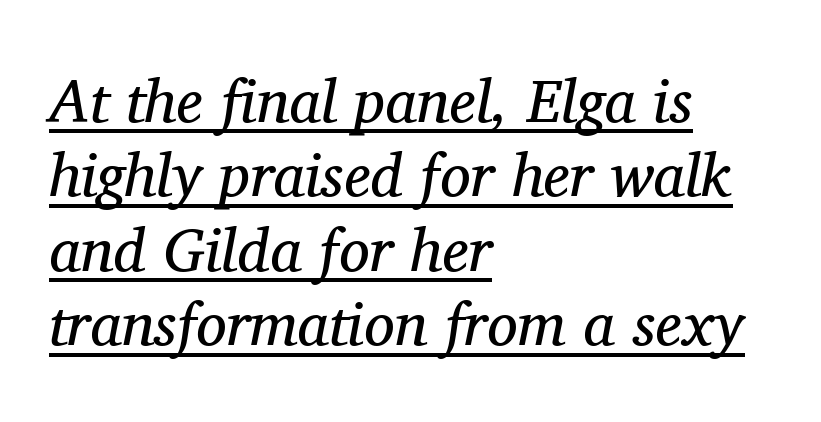
The image shows 61 px regular-weight serif type, italic (leaning right); set left-aligned, line spacing 1.22x, normal letter spacing, underlined; medium stroke contrast and a medium x-height.
